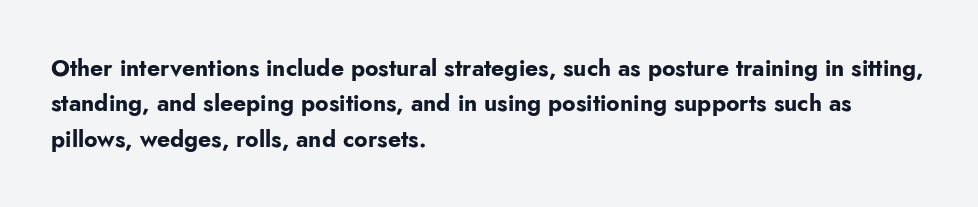
The strip under each line holds only bare page. The designer left line spacing at the default. Typeset ragged right — the left edge is the straight one. Heavy-handed strokes throughout: this text is bold.
